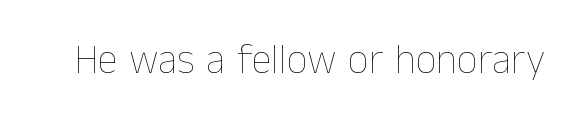
The image shows 41 px thin type, upright; set normal letter spacing, not underlined; low stroke contrast and a medium x-height.
